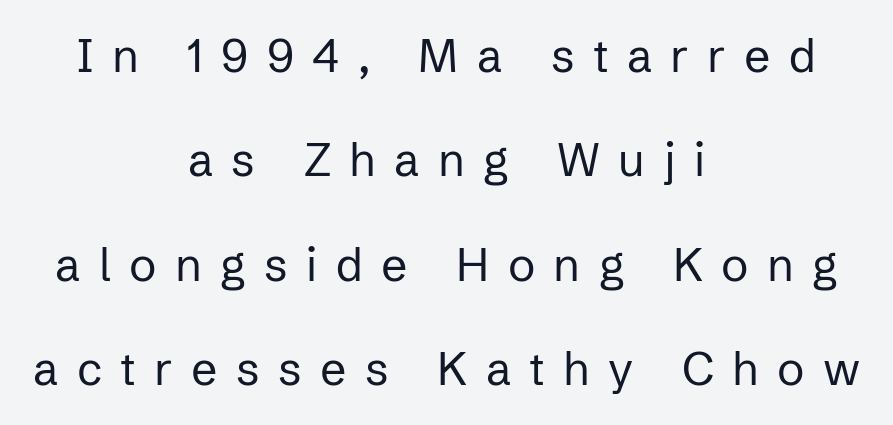
{"serif": "no", "italic": "no", "bold": "no", "weight": "regular", "width": "normal", "stroke_contrast": "low", "x_height": "medium", "monospaced": "no", "underline": "no", "align": "center", "line_spacing": "loose", "line_spacing_ratio": 2.27, "letter_spacing": "wide", "letter_spacing_em": 0.4, "glyph_px": 46}
